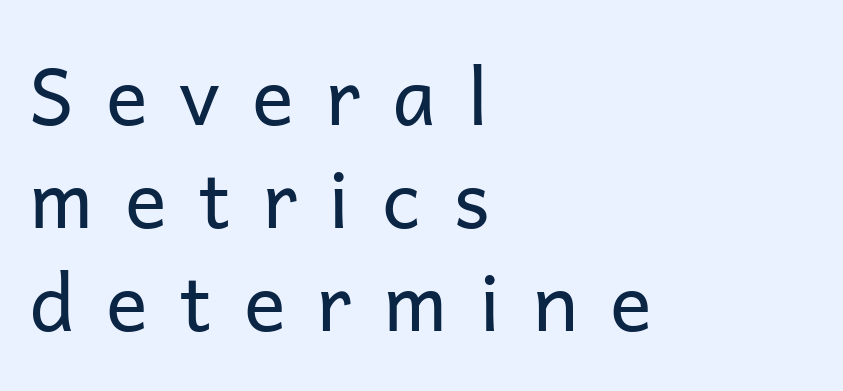
Q: Is the text bold? A: No.
Q: Is the text italic (slanted)? A: No, it is upright.
Q: Is the typeface a serif or a sans-serif typeface? A: Sans-serif.
Q: Is the text underlined? A: No.
Q: How is the paragraph aligned? A: Left-aligned.
Q: Is the spacing between letters normal or unusually wide? A: Unusually wide.
Q: Is the spacing between lines tight, normal or loose? A: Normal.
Q: Width (condensed, normal, or wide)? A: Normal.
Q: Stroke contrast? A: Low.
Q: x-height? A: Medium.
Q: Monospaced? A: No.
